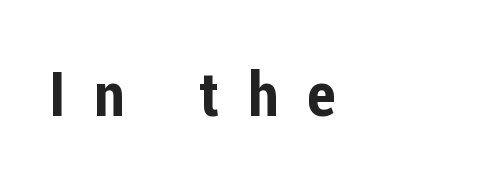
Q: Is the text italic (slanted)? A: No, it is upright.
Q: Is the typeface a serif or a sans-serif typeface? A: Sans-serif.
Q: Is the text underlined? A: No.
Q: How is the paragraph aligned? A: Left-aligned.
Q: Is the spacing between letters normal or unusually wide? A: Unusually wide.
Q: Width (condensed, normal, or wide)? A: Condensed.
Q: Stroke contrast? A: Low.
Q: x-height? A: Medium.
Q: Monospaced? A: No.
